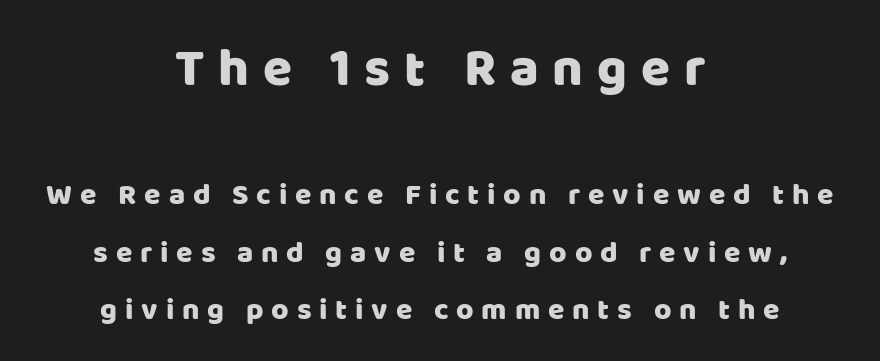
The vertical gap from one line to the next is large. The horizontal fit of the characters is loose and conspicuously gappy. Horizontally, the lines are justified to the midpoint only. No italicization has been applied; the sample stays upright.
